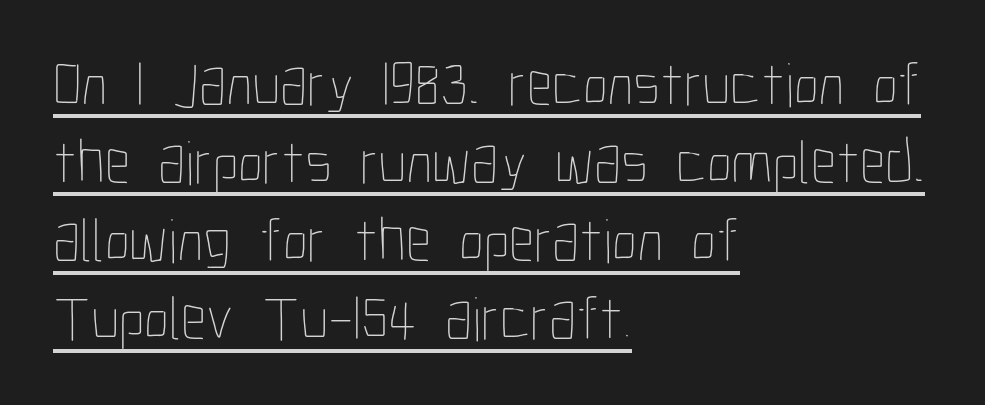
The image shows 63 px thin, condensed type, upright; set left-aligned, line spacing 1.24x, normal letter spacing, underlined; low stroke contrast and a medium x-height.
